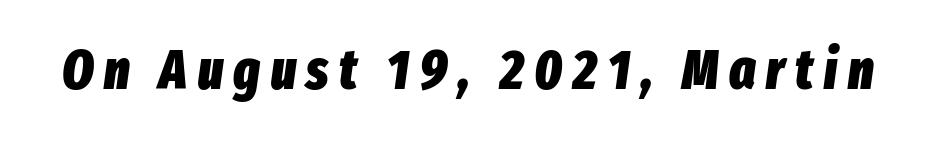
Q: Is the text bold? A: Yes.
Q: Is the text italic (slanted)? A: Yes, it leans right by about 8 degrees.
Q: Is the text underlined? A: No.
Q: Width (condensed, normal, or wide)? A: Condensed.
Q: Stroke contrast? A: Low.
Q: x-height? A: Medium.
Q: Monospaced? A: No.
